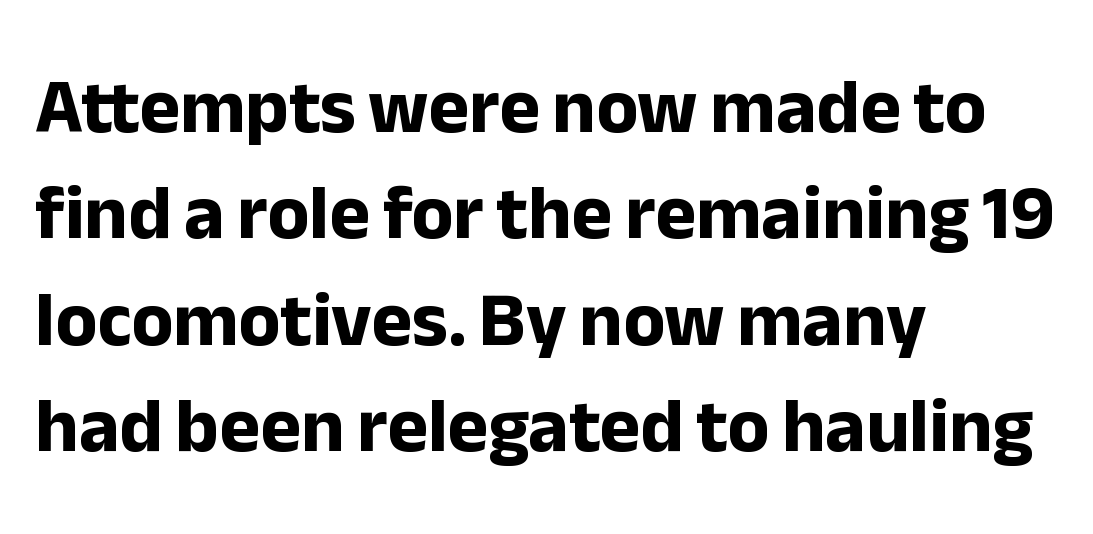
Q: Is the text bold? A: Yes.
Q: Is the text italic (slanted)? A: No, it is upright.
Q: Is the typeface a serif or a sans-serif typeface? A: Sans-serif.
Q: Is the text underlined? A: No.
Q: How is the paragraph aligned? A: Left-aligned.
Q: Is the spacing between letters normal or unusually wide? A: Normal.
Q: Is the spacing between lines tight, normal or loose? A: Normal.
Q: Width (condensed, normal, or wide)? A: Normal.
Q: Stroke contrast? A: Low.
Q: x-height? A: Medium.
Q: Monospaced? A: No.
